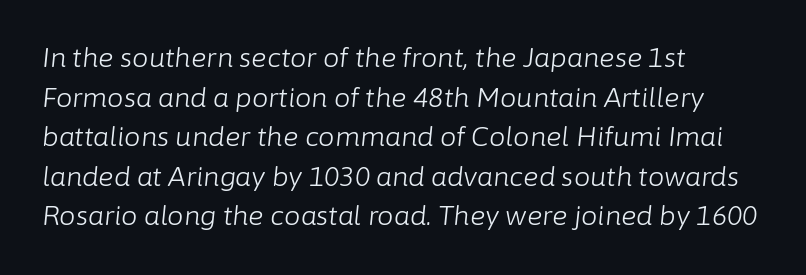
The image shows 26 px text type, italic (leaning right); set left-aligned, normal line spacing (1.52x), normal letter spacing, not underlined.
